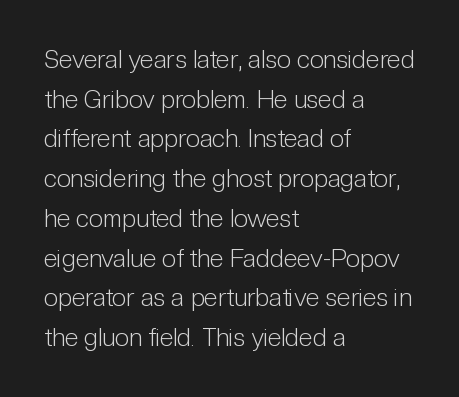
Q: Is the text bold? A: No.
Q: Is the text italic (slanted)? A: No, it is upright.
Q: Is the text underlined? A: No.
Q: How is the paragraph aligned? A: Left-aligned.
Q: Is the spacing between letters normal or unusually wide? A: Normal.
Q: Is the spacing between lines tight, normal or loose? A: Normal.
